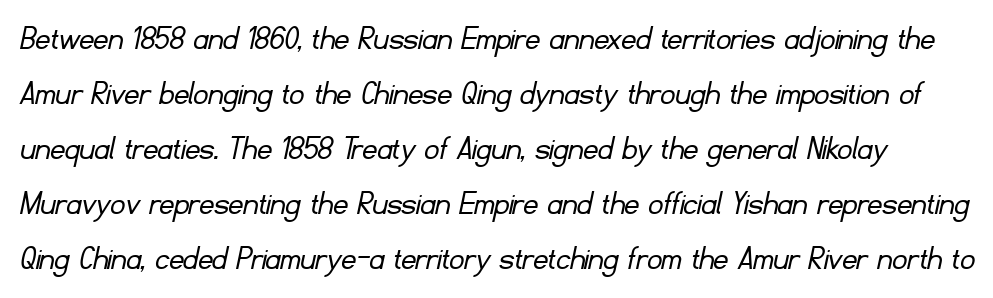
The tracking reads as untouched default to a designer's eye. Vertically, the passage feels balanced, rows spaced as you'd expect. Note the varied advance widths — an 'i' is clearly narrower than an 'm'. Bare-footed words on every line.
